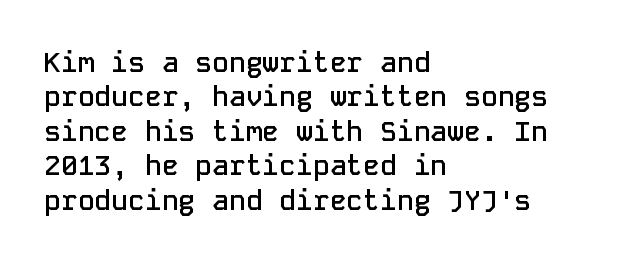
Rule under the text: the space is simply empty. All the whitespace from short lines collects on the right. Do the characters align in a grid? Yes, the font is monospaced. The letterforms sit shoulder to shoulder at normal distance. Posture: vertical. Bold? Not quite — semibold, heavier than regular but stopping short.
